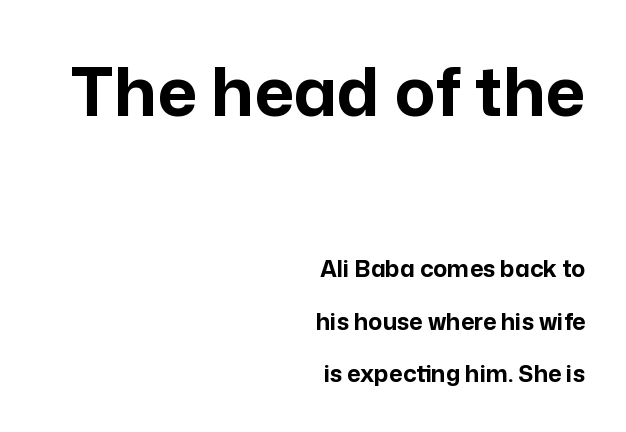
Posture: vertical. I'd describe the lettering as bold — thick and assertive. A bare baseline throughout the passage. Are there feet on the stems? There aren't — it's a sans. Layout note: lines flush right. In this sample the first text group is rendered at the bigger scale.
